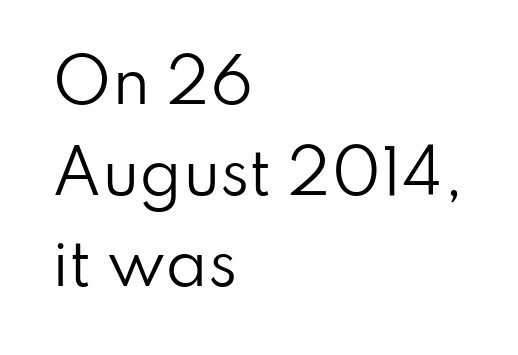
This reads as an unemphasized weight, regular at the heaviest. The horizontal fit of the characters is conventional and even. Looks like regular typesetting: each glyph gets only the width it needs. Casual observation: everything's shoved over to the left.
